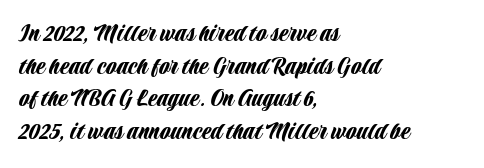
{"underline": "no", "align": "left", "line_spacing_ratio": 1.21, "letter_spacing": "normal", "letter_spacing_em": 0.0, "glyph_px": 27}
